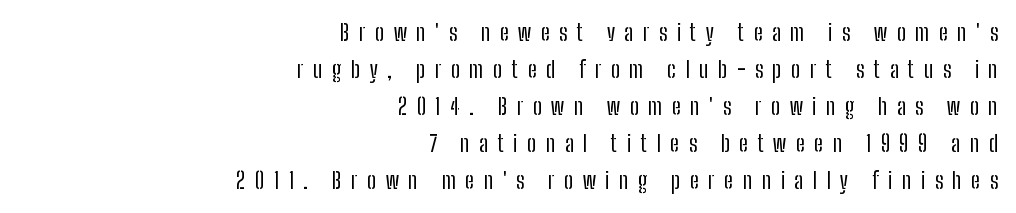
Q: Is the text bold? A: No.
Q: Is the text italic (slanted)? A: No, it is upright.
Q: Is the text underlined? A: No.
Q: How is the paragraph aligned? A: Right-aligned.
Q: Is the spacing between letters normal or unusually wide? A: Unusually wide.
Q: Is the spacing between lines tight, normal or loose? A: Normal.
